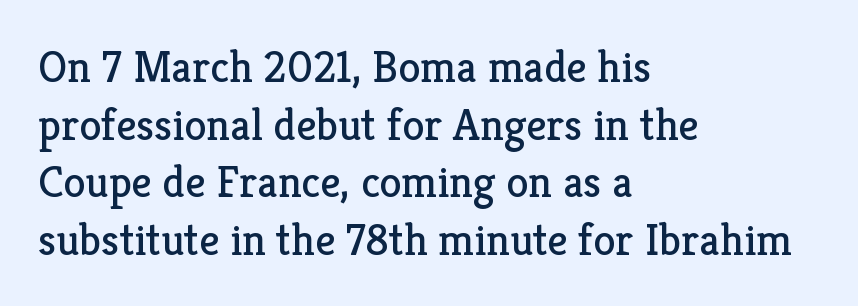
The image shows 45 px regular-weight serif type, upright; set left-aligned, normal line spacing (1.28x), normal letter spacing, not underlined; low stroke contrast and a medium x-height.
